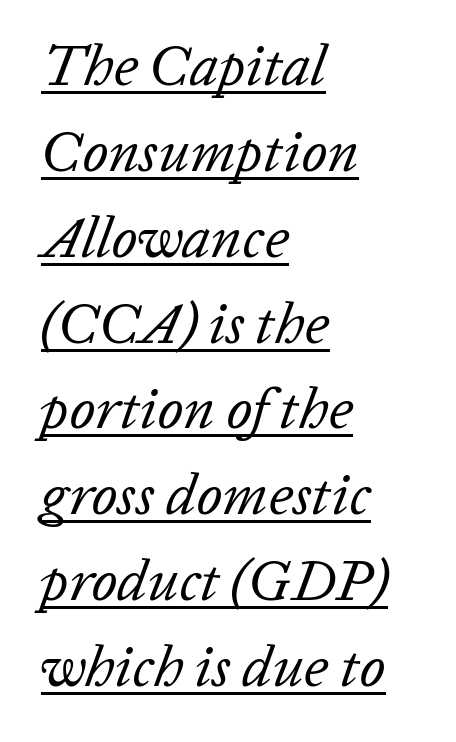
Q: Is the text bold? A: No.
Q: Is the text italic (slanted)? A: Yes, it leans right by about 20 degrees.
Q: Is the text underlined? A: Yes.
Q: How is the paragraph aligned? A: Left-aligned.
Q: Is the spacing between letters normal or unusually wide? A: Normal.
Q: Is the spacing between lines tight, normal or loose? A: Normal.
Q: Width (condensed, normal, or wide)? A: Normal.
Q: Stroke contrast? A: Low.
Q: x-height? A: Medium.
Q: Monospaced? A: No.
